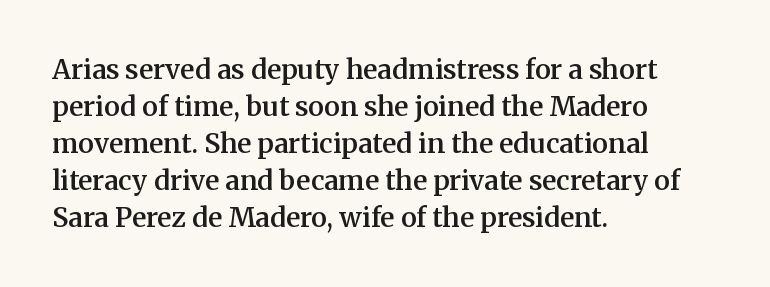
Q: Is the text bold? A: Semi-bold.
Q: Is the text italic (slanted)? A: No, it is upright.
Q: Is the text underlined? A: No.
Q: How is the paragraph aligned? A: Left-aligned.
Q: Is the spacing between letters normal or unusually wide? A: Normal.
Q: Is the spacing between lines tight, normal or loose? A: Normal.
